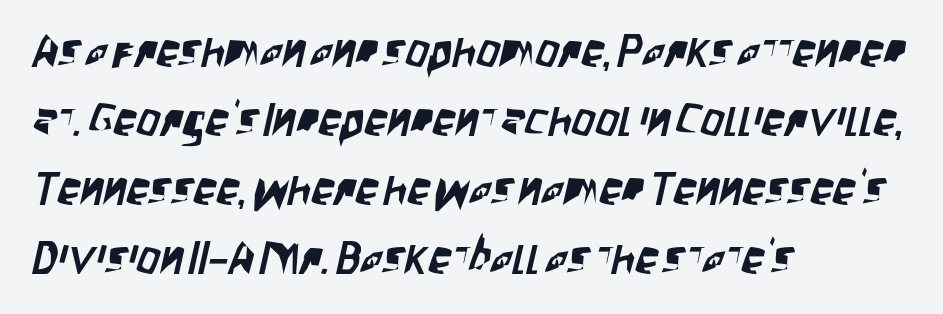
{"serif": "no", "width": "condensed", "stroke_contrast": "low", "x_height": "large", "monospaced": "no", "underline": "no", "align": "left", "line_spacing": "normal", "line_spacing_ratio": 1.5, "letter_spacing": "normal", "letter_spacing_em": 0.0, "glyph_px": 46}
